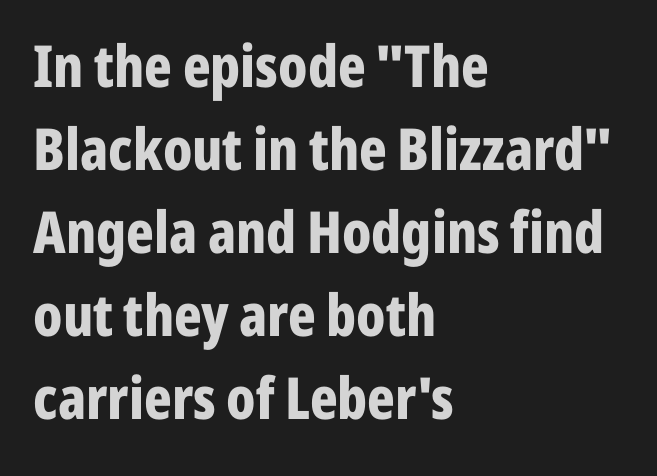
{"serif": "no", "italic": "no", "bold": "yes", "weight": "bold", "width": "condensed", "stroke_contrast": "low", "x_height": "medium", "monospaced": "no", "underline": "no", "align": "left", "line_spacing": "normal", "line_spacing_ratio": 1.43, "letter_spacing": "normal", "letter_spacing_em": 0.0, "glyph_px": 58}
